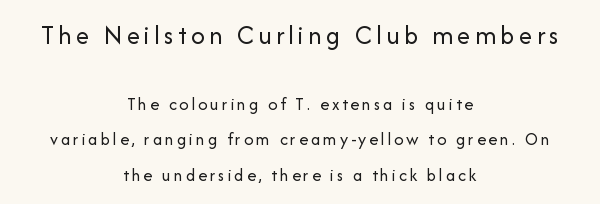
Q: Is the text bold? A: No.
Q: Is the text italic (slanted)? A: No, it is upright.
Q: Is the text underlined? A: No.
Q: How is the paragraph aligned? A: Centered.
Q: Is the spacing between lines tight, normal or loose? A: Loose.
Q: Which block of text is set in a larger size, the first (top) or the second (bottom)? A: The first (top) one.
